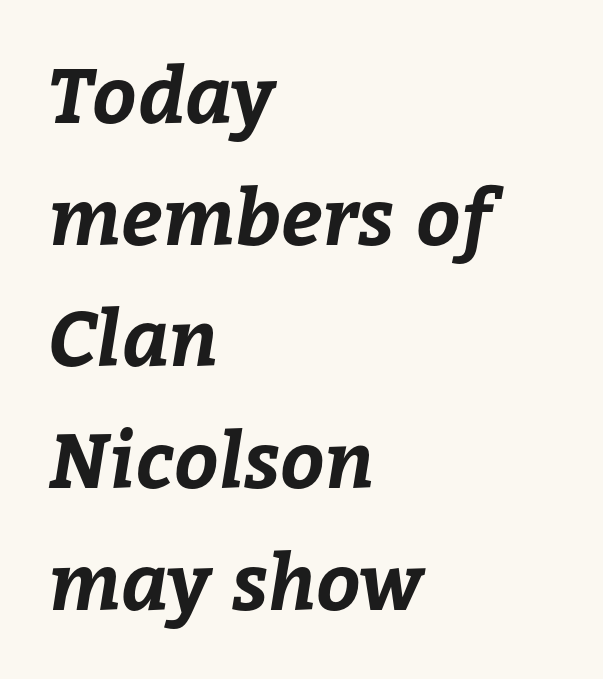
The image shows 77 px bold type; set left-aligned, normal line spacing (1.58x), normal letter spacing, not underlined; low stroke contrast and a medium x-height.
